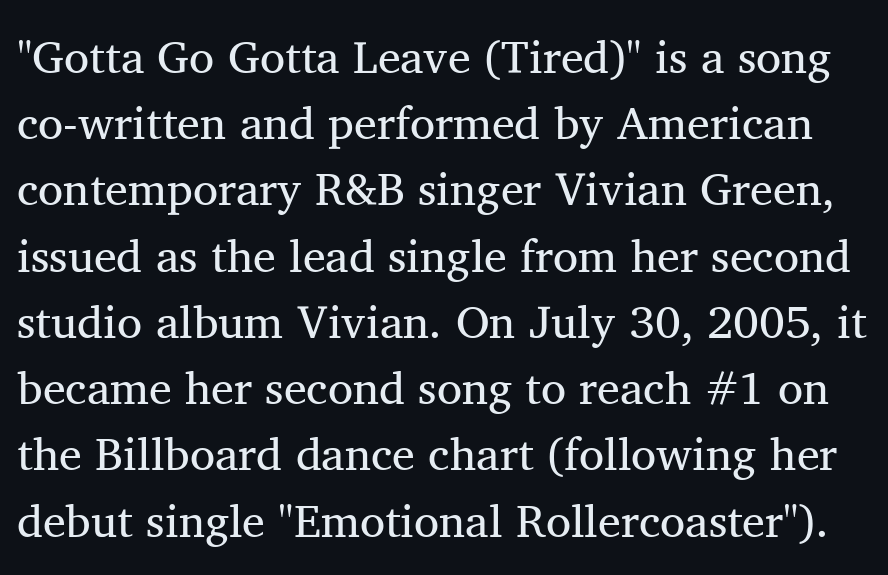
Q: Is the text bold? A: No.
Q: Is the text italic (slanted)? A: No, it is upright.
Q: Is the typeface a serif or a sans-serif typeface? A: Serif.
Q: Is the text underlined? A: No.
Q: Is the spacing between letters normal or unusually wide? A: Normal.
Q: Is the spacing between lines tight, normal or loose? A: Normal.
Q: Width (condensed, normal, or wide)? A: Normal.
Q: Stroke contrast? A: Medium.
Q: x-height? A: Medium.
Q: Monospaced? A: No.
